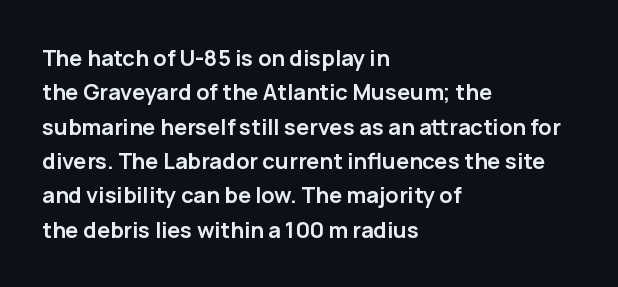
{"italic": "no", "bold": "yes", "underline": "no", "align": "left", "line_spacing": "normal", "line_spacing_ratio": 1.56, "letter_spacing": "normal", "letter_spacing_em": 0.0, "glyph_px": 22}
